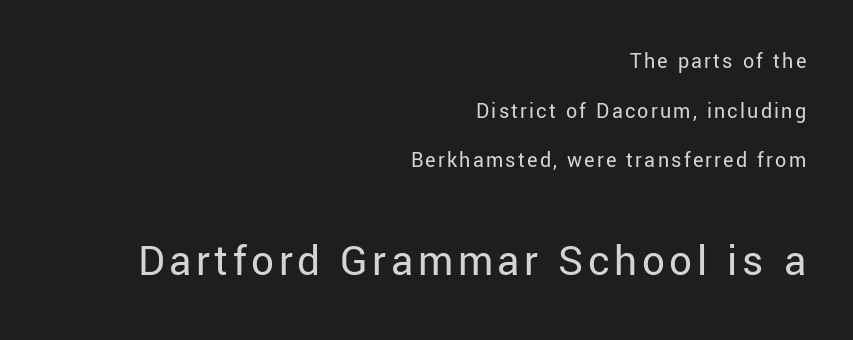
Loosely led — the rows are spread out. The text block is weighted toward the right margin, trailing off unevenly leftward. Of the two passages, the one underneath uses the larger point size. Any mark beneath the type? The region is blank. These glyphs show unthickened strokes, regular width or finer.
